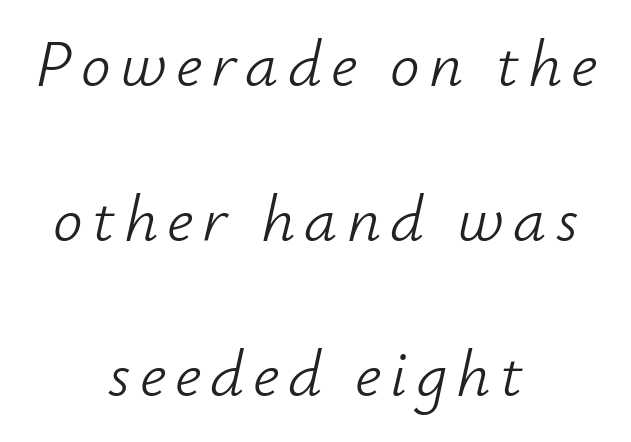
Q: Is the text bold? A: No.
Q: Is the text italic (slanted)? A: Yes, it leans right by about 12 degrees.
Q: Is the text underlined? A: No.
Q: How is the paragraph aligned? A: Centered.
Q: Is the spacing between lines tight, normal or loose? A: Loose.
Q: Width (condensed, normal, or wide)? A: Normal.
Q: Stroke contrast? A: Low.
Q: x-height? A: Small.
Q: Monospaced? A: No.
